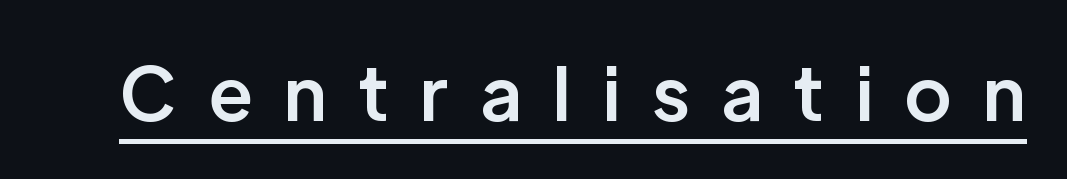
{"serif": "no", "italic": "no", "bold": "semi", "weight": "semibold", "width": "normal", "stroke_contrast": "low", "x_height": "medium", "monospaced": "no", "underline": "yes", "letter_spacing": "wide", "letter_spacing_em": 0.44, "glyph_px": 74}
